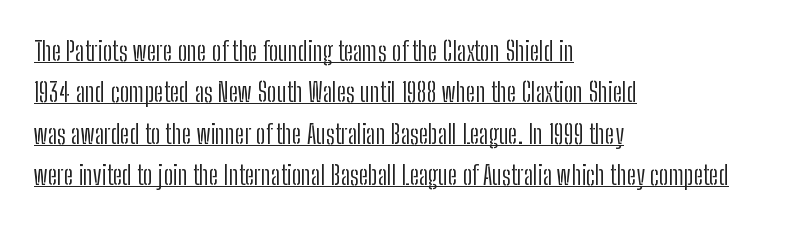
What's the leading like? Ordinary, nothing unusual. Like a heading marked for emphasis, these lines bear an underscore. Standard letterfit; no display-style spreading of the glyphs. Quick note: not italic, upright. The paragraph shown leans on its left margin. Heft: none added — not bold.
